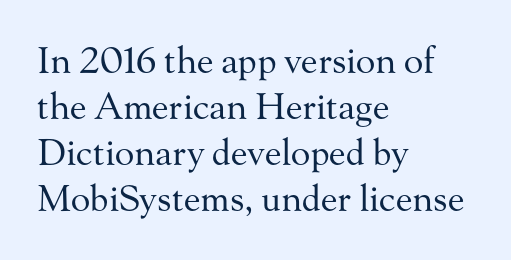
Q: Is the text bold? A: No.
Q: Is the text italic (slanted)? A: No, it is upright.
Q: Is the typeface a serif or a sans-serif typeface? A: Serif.
Q: Is the text underlined? A: No.
Q: How is the paragraph aligned? A: Left-aligned.
Q: Is the spacing between letters normal or unusually wide? A: Normal.
Q: Is the spacing between lines tight, normal or loose? A: Normal.
Q: Width (condensed, normal, or wide)? A: Normal.
Q: Stroke contrast? A: Medium.
Q: x-height? A: Small.
Q: Monospaced? A: No.
